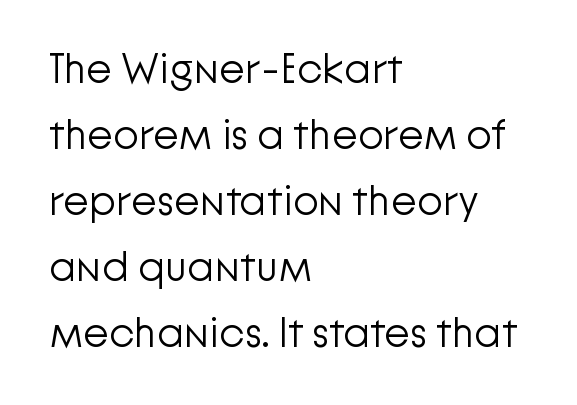
Posture: upright roman. Heft: none added — not bold. Each letter keeps its own natural width here, so spacing adapts to shape. Horizontal bands of white between lines are of average thickness. These lines keep a tight, regular rhythm from letter to letter.
